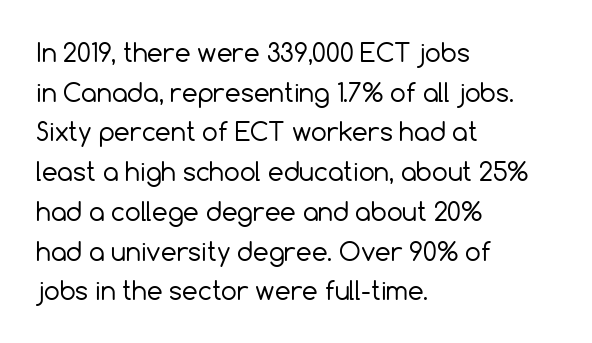
The image shows 25 px text type, upright; set left-aligned, normal line spacing (1.59x), normal letter spacing, not underlined.
